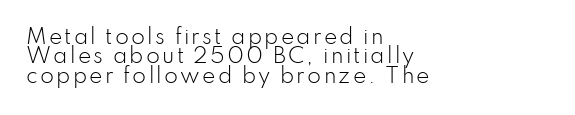
The image shows 20 px text type, upright; set left-aligned, tight line spacing (0.97x), not underlined.
